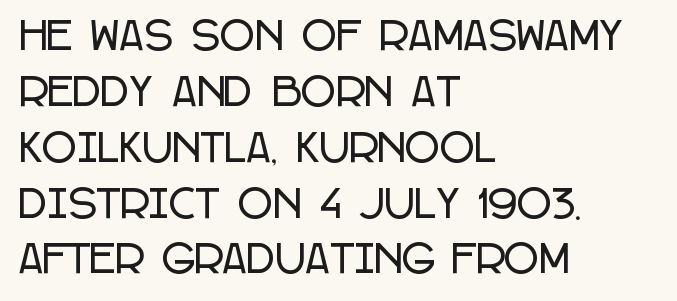
The image shows 38 px condensed sans-serif type, upright; set left-aligned, normal line spacing (1.47x), normal letter spacing, not underlined; low stroke contrast and a large x-height.
